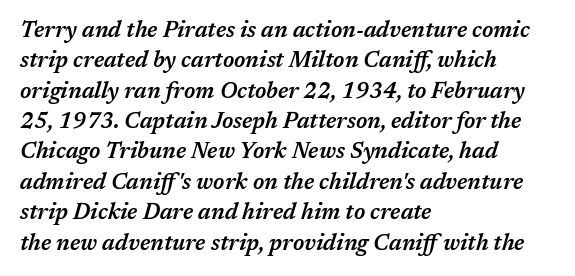
{"italic": "yes", "lean": "right", "slant_degrees": 17, "bold": "semi", "underline": "no", "align": "left", "line_spacing": "normal", "line_spacing_ratio": 1.38, "letter_spacing": "normal", "letter_spacing_em": 0.0, "glyph_px": 22}
